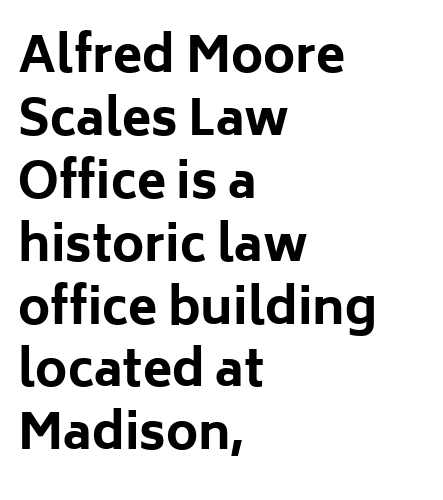
Q: Is the text bold? A: Yes.
Q: Is the text italic (slanted)? A: No, it is upright.
Q: Is the typeface a serif or a sans-serif typeface? A: Sans-serif.
Q: Is the text underlined? A: No.
Q: How is the paragraph aligned? A: Left-aligned.
Q: Is the spacing between letters normal or unusually wide? A: Normal.
Q: Is the spacing between lines tight, normal or loose? A: Normal.
Q: Width (condensed, normal, or wide)? A: Normal.
Q: Stroke contrast? A: Low.
Q: x-height? A: Medium.
Q: Monospaced? A: No.
